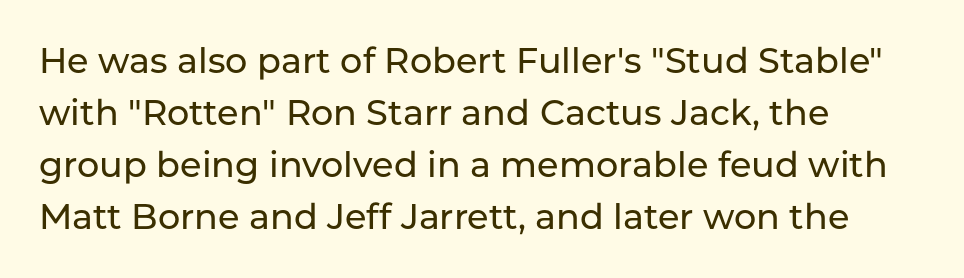
Between one letter and the next there's only the usual sliver of space. If you drew a ruler down the left edge, every line would touch it. Is there any slant? The stems are plumb. In terms of letterform style, serifs are entirely absent.
